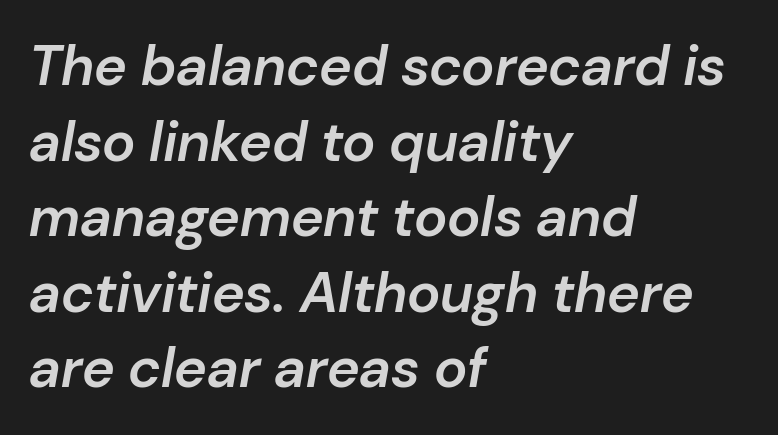
Q: Is the text bold? A: Semi-bold.
Q: Is the text italic (slanted)? A: Yes, it leans right by about 10 degrees.
Q: Is the text underlined? A: No.
Q: How is the paragraph aligned? A: Left-aligned.
Q: Is the spacing between letters normal or unusually wide? A: Normal.
Q: Is the spacing between lines tight, normal or loose? A: Normal.
Q: Width (condensed, normal, or wide)? A: Normal.
Q: Stroke contrast? A: Low.
Q: x-height? A: Medium.
Q: Monospaced? A: No.
